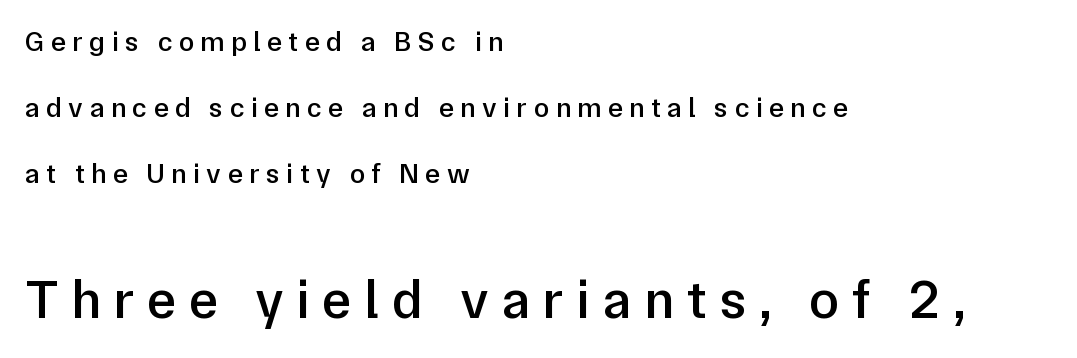
The image shows 55 px semibold sans-serif type, upright; set left-aligned, loose line spacing (2.36x), unusually wide letter spacing (+0.23 em), not underlined; the second (bottom) block is 1.96x larger; low stroke contrast and a medium x-height.
